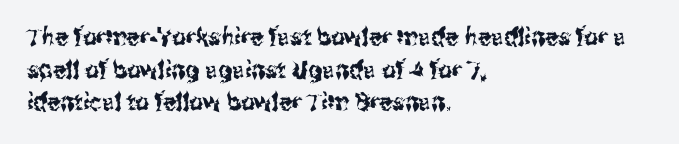
The vertical gap from one line to the next is medium. The rendering keeps characters at their native spacing. The axis of the letterforms is exactly vertical. Bare-footed words on every line. In CSS terms this would be text-align: left.
